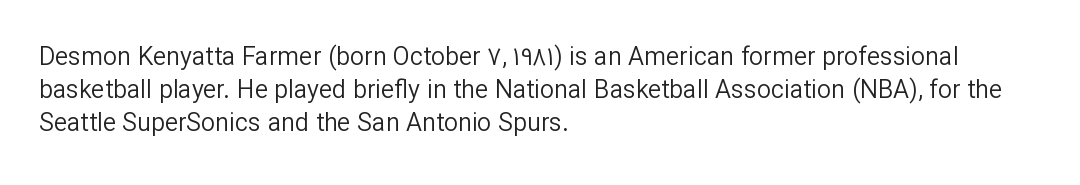
{"italic": "no", "bold": "no", "underline": "no", "align": "left", "line_spacing": "normal", "line_spacing_ratio": 1.33, "letter_spacing": "normal", "letter_spacing_em": 0.0, "glyph_px": 25}
